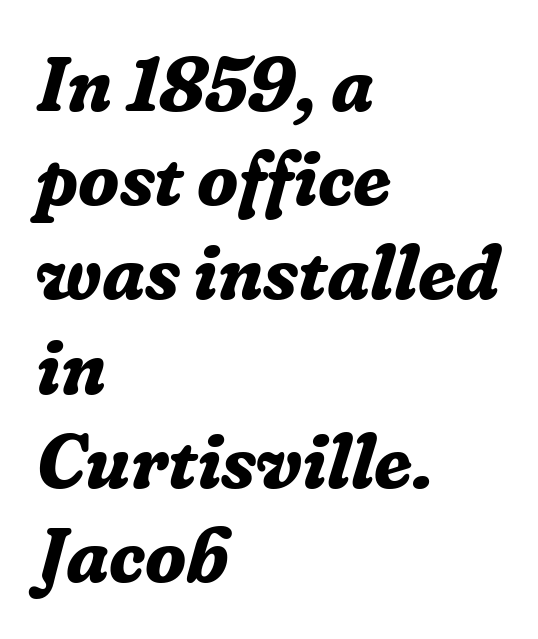
{"serif": "yes", "italic": "yes", "lean": "right", "slant_degrees": 16, "bold": "yes", "weight": "bold", "width": "normal", "stroke_contrast": "low", "x_height": "medium", "monospaced": "no", "underline": "no", "align": "left", "line_spacing_ratio": 1.24, "letter_spacing": "normal", "letter_spacing_em": 0.0, "glyph_px": 76}
